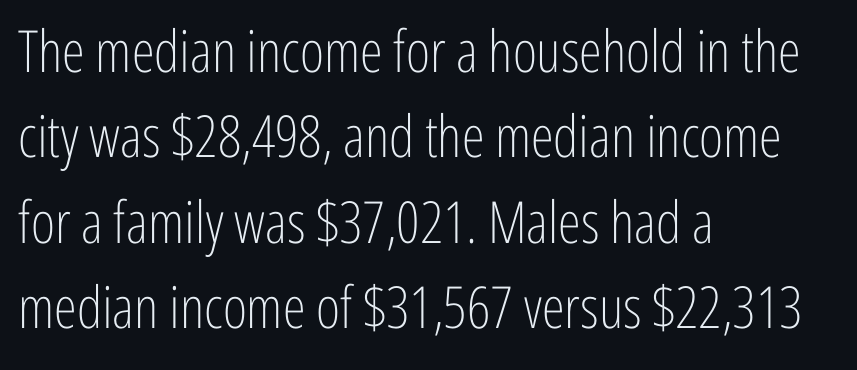
The space directly below the letters is spotless. What stands out about the letter spacing? Nothing — it is the standard amount. The designer left line spacing at the default. Vertical stems look standard width or narrower in stroke. One-word summary of the alignment: left.
